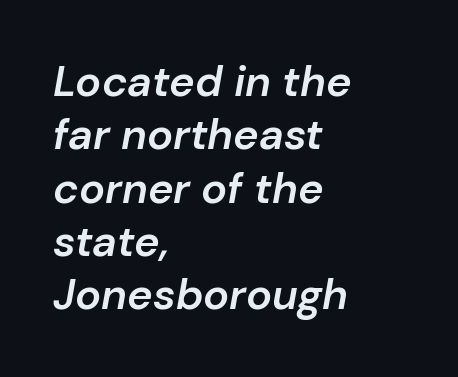
Q: Is the text bold? A: Semi-bold.
Q: Is the text italic (slanted)? A: Yes, it leans right by about 10 degrees.
Q: Is the text underlined? A: No.
Q: How is the paragraph aligned? A: Left-aligned.
Q: Is the spacing between letters normal or unusually wide? A: Normal.
Q: Width (condensed, normal, or wide)? A: Normal.
Q: Stroke contrast? A: Low.
Q: x-height? A: Medium.
Q: Monospaced? A: No.
